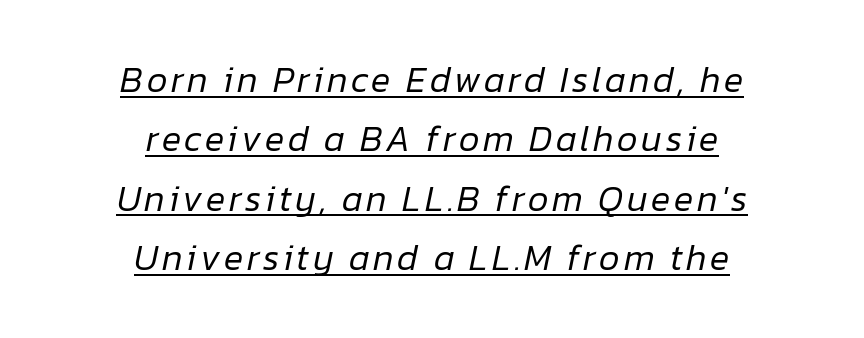
The image shows 36 px regular-weight type, italic (leaning right); set centered, normal line spacing (1.65x), underlined; low stroke contrast and a medium x-height.
